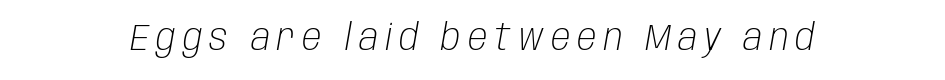
{"italic": "yes", "lean": "right", "slant_degrees": 10, "bold": "no", "weight": "light", "width": "condensed", "stroke_contrast": "low", "x_height": "large", "monospaced": "no", "underline": "no", "letter_spacing": "wide", "letter_spacing_em": 0.2, "glyph_px": 36}
